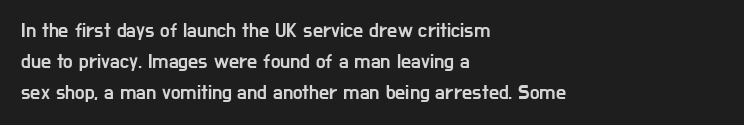
You could call the tracking neutral — neither tight nor loose. No italicization has been applied; the sample stays upright. Just letters on the line, the space beneath them empty. Compared with typical paragraphs, the rows here are spaced about the same.
